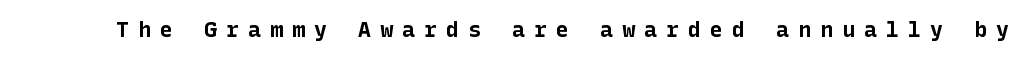
Q: Is the text bold? A: Yes.
Q: Is the text italic (slanted)? A: No, it is upright.
Q: Is the text underlined? A: No.
Q: Is the spacing between letters normal or unusually wide? A: Unusually wide.
